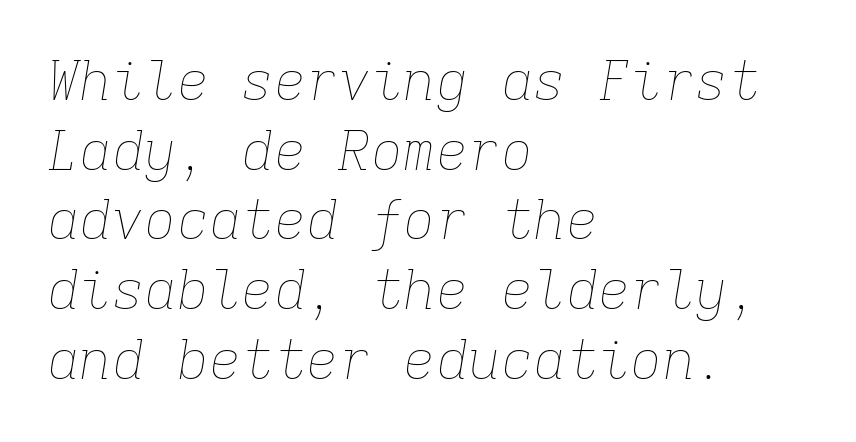
The image shows 54 px thin type, italic (leaning right), monospaced; set left-aligned, normal line spacing (1.29x), normal letter spacing, not underlined; low stroke contrast and a medium x-height.
